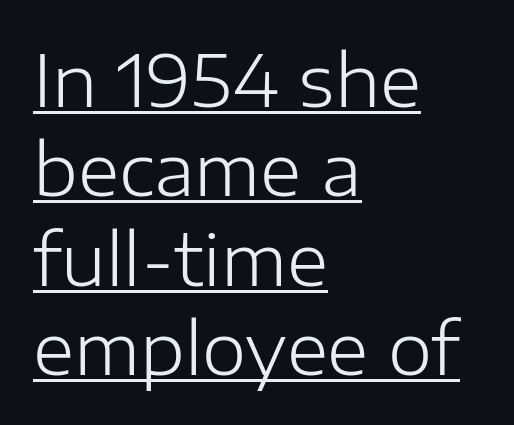
The image shows 71 px light sans-serif type, upright; set left-aligned, normal line spacing (1.26x), normal letter spacing, underlined; low stroke contrast and a medium x-height.
